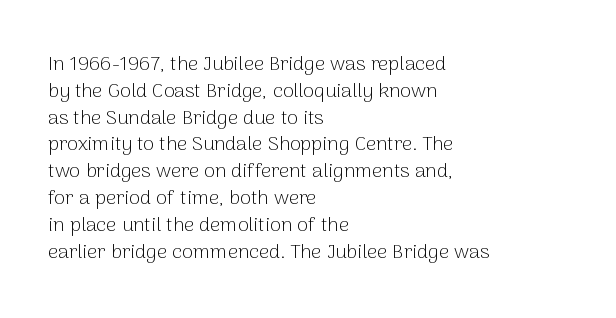
{"italic": "no", "bold": "no", "underline": "no", "align": "left", "line_spacing": "normal", "line_spacing_ratio": 1.34, "letter_spacing": "normal", "letter_spacing_em": 0.0, "glyph_px": 20}
